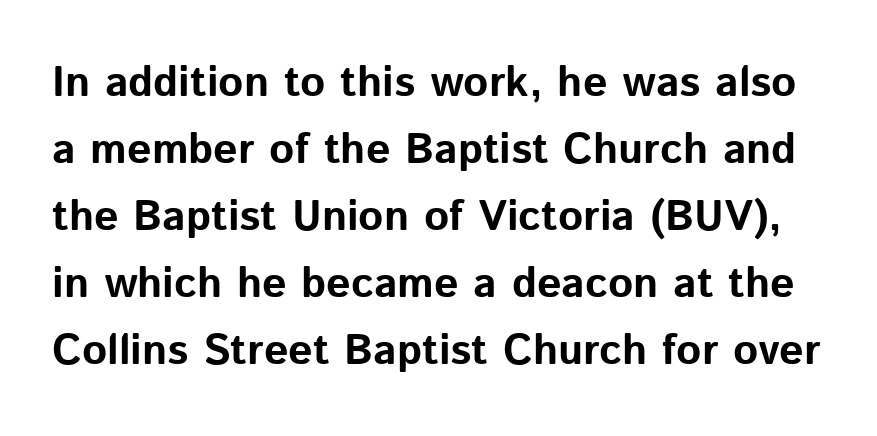
The image shows 43 px bold sans-serif type, upright; set normal line spacing (1.56x), normal letter spacing, not underlined; low stroke contrast and a medium x-height.
